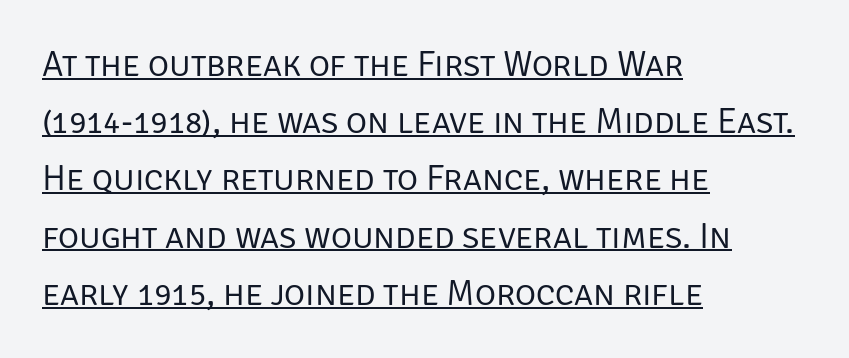
A roman cut, with each character standing at attention. Regarding serifs, this sample does without them. Weight class: somewhere from thin through regular. You could not count columns in this text — the font is proportionally spaced. Is the block centered? No — it sits flush against the left margin.
